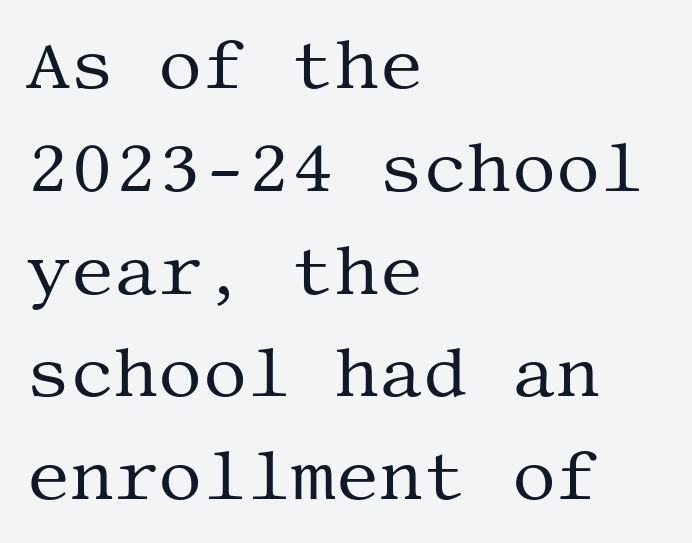
{"serif": "yes", "italic": "no", "bold": "no", "weight": "regular", "width": "normal", "stroke_contrast": "medium", "x_height": "large", "underline": "no", "align": "left", "line_spacing": "normal", "line_spacing_ratio": 1.49, "letter_spacing": "normal", "letter_spacing_em": 0.0, "glyph_px": 69}
